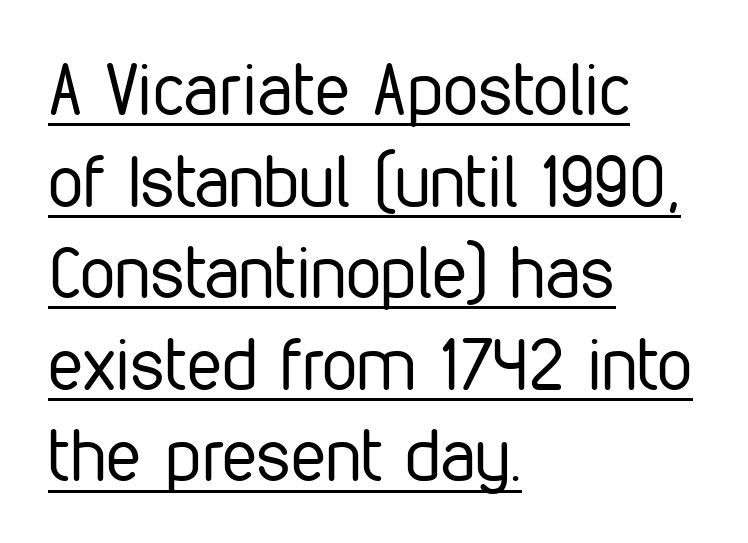
{"serif": "no", "italic": "no", "bold": "no", "weight": "regular", "width": "condensed", "stroke_contrast": "low", "x_height": "medium", "monospaced": "no", "underline": "yes", "align": "left", "line_spacing": "normal", "line_spacing_ratio": 1.29, "letter_spacing": "normal", "letter_spacing_em": 0.0, "glyph_px": 71}
